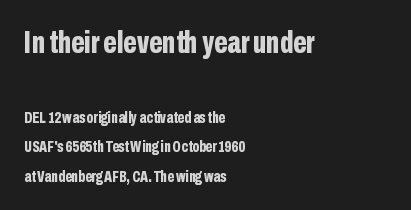
Q: Is the text bold? A: Yes.
Q: Is the text italic (slanted)? A: No, it is upright.
Q: Is the typeface a serif or a sans-serif typeface? A: Sans-serif.
Q: Is the text underlined? A: No.
Q: How is the paragraph aligned? A: Left-aligned.
Q: Is the spacing between letters normal or unusually wide? A: Normal.
Q: Which block of text is set in a larger size, the first (top) or the second (bottom)? A: The first (top) one.
Q: Width (condensed, normal, or wide)? A: Condensed.
Q: Stroke contrast? A: Low.
Q: x-height? A: Medium.
Q: Monospaced? A: No.
